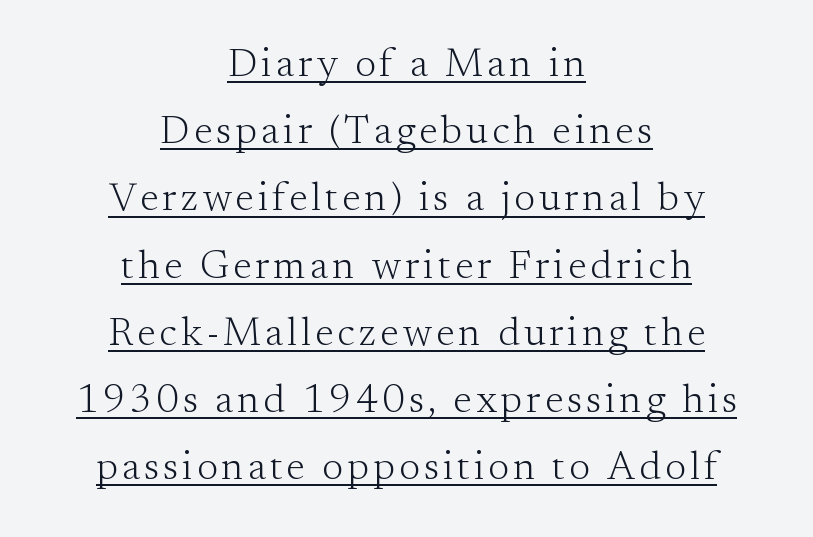
The image shows 40 px light serif type, upright; set centered, normal line spacing (1.68x), underlined; medium stroke contrast and a small x-height.
